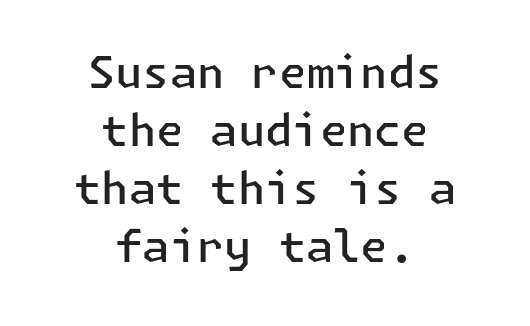
Q: Is the text bold? A: Semi-bold.
Q: Is the text italic (slanted)? A: No, it is upright.
Q: Is the typeface a serif or a sans-serif typeface? A: Sans-serif.
Q: Is the text underlined? A: No.
Q: How is the paragraph aligned? A: Centered.
Q: Is the spacing between letters normal or unusually wide? A: Normal.
Q: Is the spacing between lines tight, normal or loose? A: Normal.
Q: Width (condensed, normal, or wide)? A: Normal.
Q: Stroke contrast? A: Low.
Q: x-height? A: Medium.
